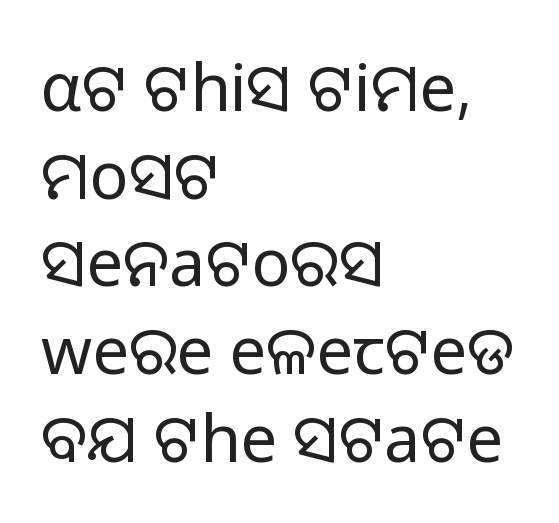
The image shows 65 px regular-weight sans-serif type, upright; set left-aligned, normal line spacing (1.35x), normal letter spacing, not underlined; low stroke contrast and a medium x-height.
